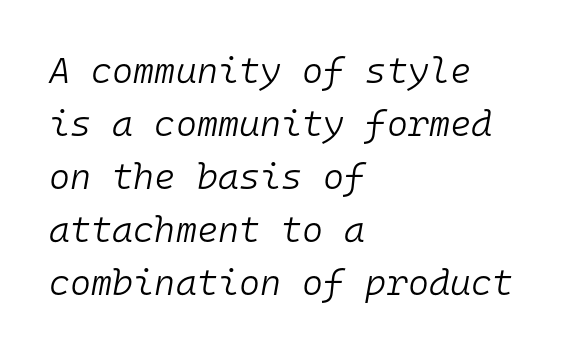
The image shows 36 px light type, italic (leaning right), monospaced; set left-aligned, normal line spacing (1.47x), normal letter spacing, not underlined; low stroke contrast and a medium x-height.
